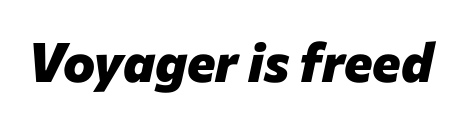
Letters rest on an invisible, unmarked baseline. There is no visible air inserted between adjacent glyphs. Spacing verdict: proportional, widths tailored to each character. Stroke thickness is high; the sample reads as a true bold.
